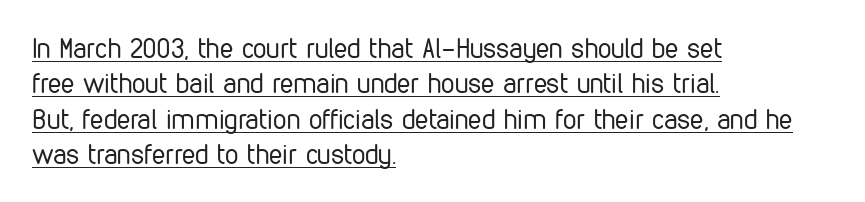
Line beginnings align vertically; line endings do not. No letter is thick-stroked: the sample isn't bold. How are the letters spaced? Ordinarily, with no added tracking. The passage shown is underscored from start to finish. Does the leading feel generous? No, just average. Quick note: not italic, upright.
